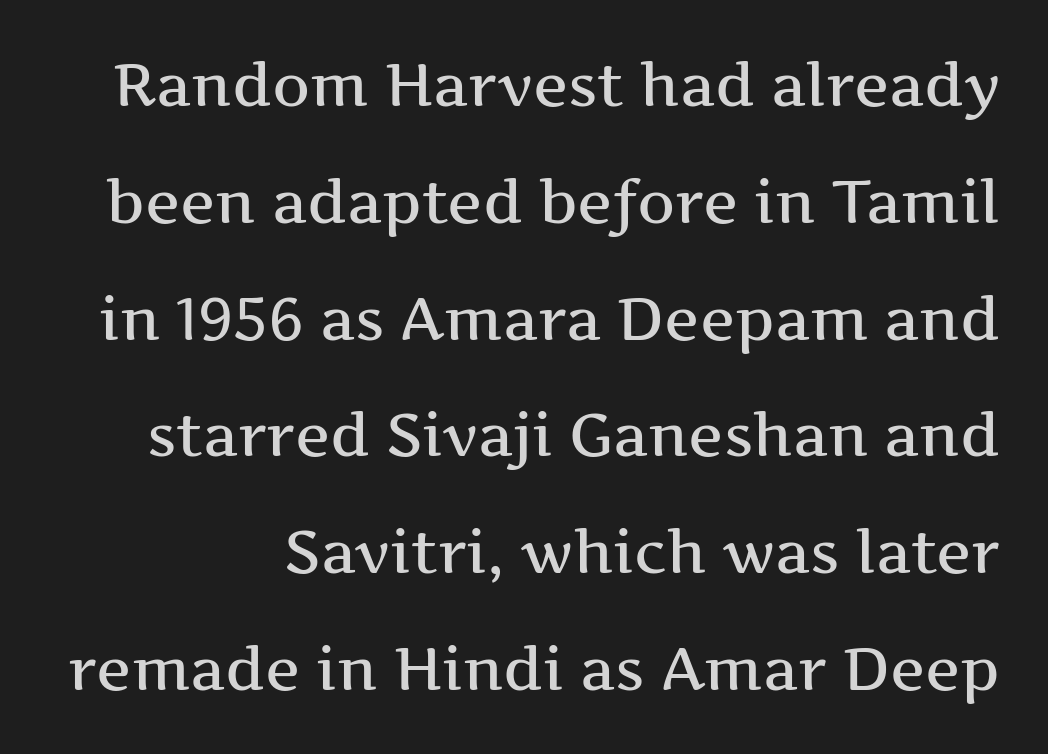
No extra tracking has been applied to these lines. Is this a fixed-width face? No — the glyphs have proportional, varying widths. The zone under the glyphs is completely vacant. Rendered with straight, roman letterforms. The type family on display is of the serif kind.
